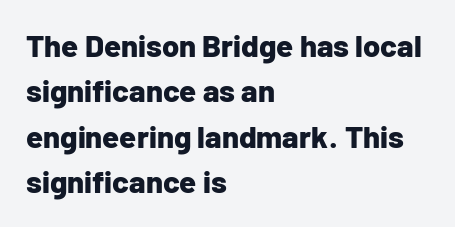
{"serif": "no", "italic": "no", "bold": "yes", "weight": "bold", "width": "normal", "stroke_contrast": "low", "x_height": "medium", "monospaced": "no", "underline": "no", "align": "left", "line_spacing": "normal", "line_spacing_ratio": 1.46, "letter_spacing": "normal", "letter_spacing_em": 0.0, "glyph_px": 31}
